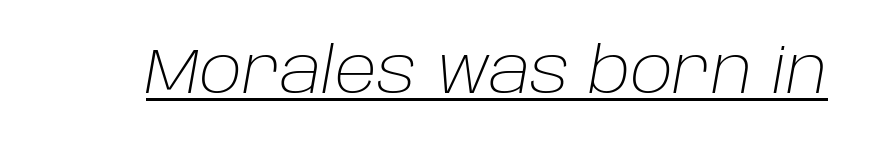
{"italic": "yes", "lean": "right", "slant_degrees": 10, "bold": "no", "weight": "light", "width": "normal", "stroke_contrast": "low", "x_height": "large", "monospaced": "no", "underline": "yes", "letter_spacing": "normal", "letter_spacing_em": 0.0, "glyph_px": 63}
